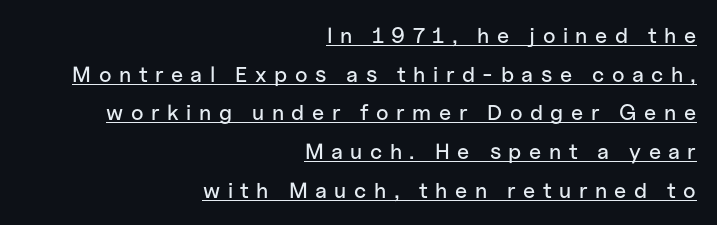
The image shows 22 px text type, upright; set right-aligned, line spacing 1.76x, unusually wide letter spacing (+0.34 em), underlined.
